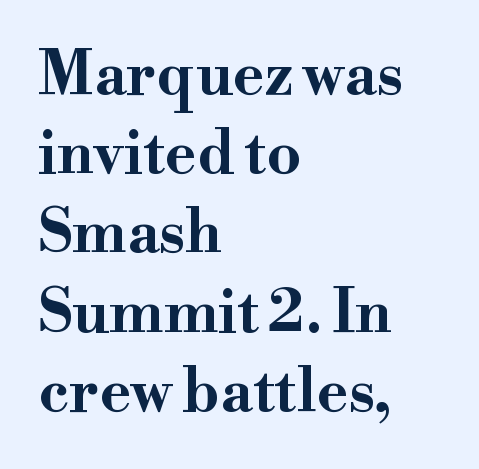
To sum up the face: it has serifs. Ascenders rise straight up at ninety degrees. Descenders are the only things crossing below the line. Vertically, the passage feels balanced, rows spaced as you'd expect. The line texture is even and compact thanks to regular tracking. Each glyph is drawn with heavy, bold strokes.
